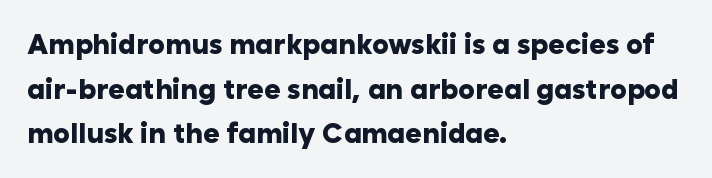
Q: Is the text bold? A: Yes.
Q: Is the text italic (slanted)? A: No, it is upright.
Q: Is the typeface a serif or a sans-serif typeface? A: Sans-serif.
Q: Is the text underlined? A: No.
Q: How is the paragraph aligned? A: Left-aligned.
Q: Is the spacing between letters normal or unusually wide? A: Normal.
Q: Is the spacing between lines tight, normal or loose? A: Normal.
Q: Width (condensed, normal, or wide)? A: Normal.
Q: Stroke contrast? A: Low.
Q: x-height? A: Medium.
Q: Monospaced? A: No.
